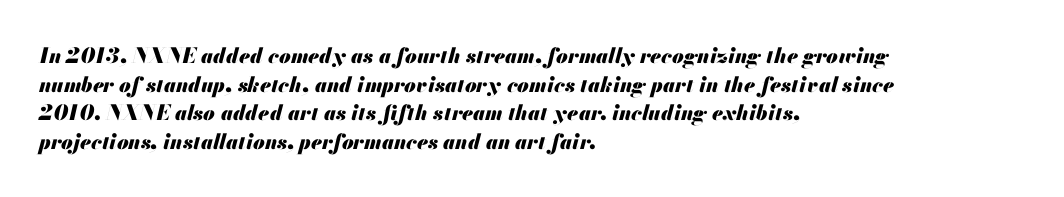
This rendering leaves character spacing at its baseline value. These words are printed bold, with thick strokes throughout. Line spacing here is normal. Just letters on the line, the space beneath them empty. Each line starts at the same left margin while the right side varies. The glyphs look as if they've been sheared to an angle.
